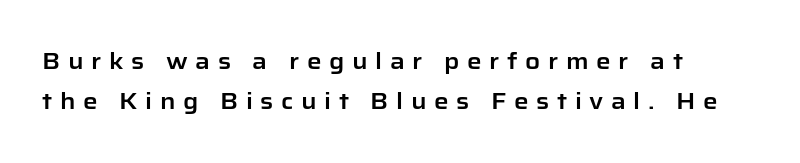
The image shows 23 px text type, upright; set left-aligned, line spacing 1.76x, unusually wide letter spacing (+0.33 em), not underlined.
